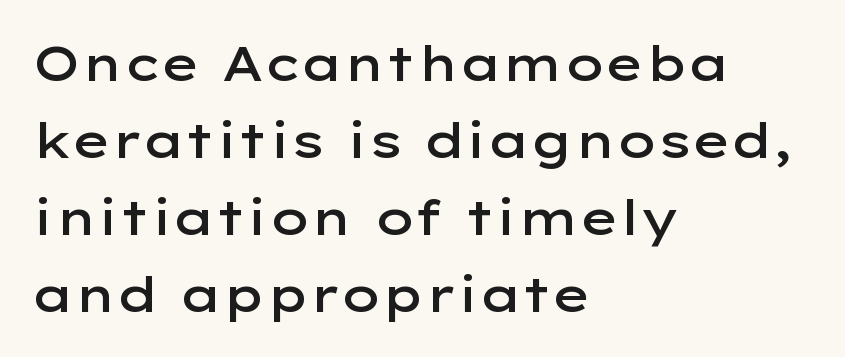
Q: Is the text bold? A: Semi-bold.
Q: Is the text italic (slanted)? A: No, it is upright.
Q: Is the typeface a serif or a sans-serif typeface? A: Sans-serif.
Q: Is the text underlined? A: No.
Q: How is the paragraph aligned? A: Left-aligned.
Q: Is the spacing between letters normal or unusually wide? A: Normal.
Q: Is the spacing between lines tight, normal or loose? A: Normal.
Q: Width (condensed, normal, or wide)? A: Wide.
Q: Stroke contrast? A: Low.
Q: x-height? A: Medium.
Q: Monospaced? A: No.
